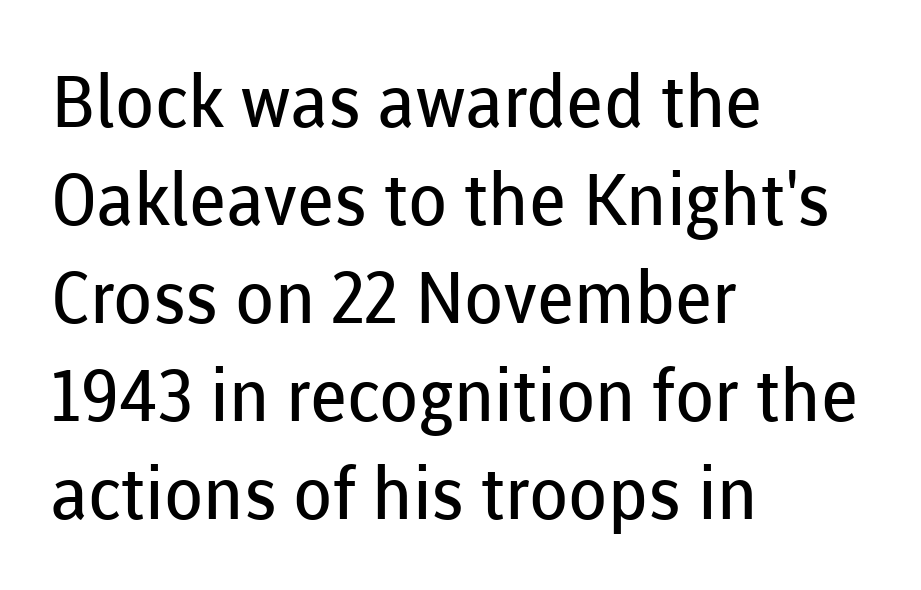
Honestly, the letter spacing is just normal — you wouldn't notice it. Each letter keeps its own natural width here, so spacing adapts to shape. The baseline area is clear. The paragraph has a hard left edge and a soft right edge. Unbolded letterforms with no extra heft. Letterform terminals end flat and unadorned throughout the passage.
